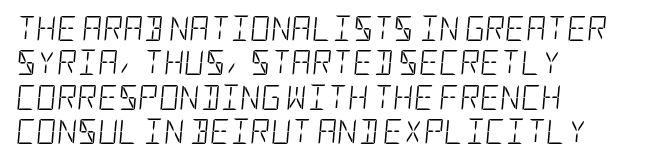
{"italic": "yes", "lean": "right", "slant_degrees": 5, "bold": "no", "underline": "no", "align": "left", "line_spacing": "normal", "line_spacing_ratio": 1.38, "letter_spacing": "normal", "letter_spacing_em": 0.0, "glyph_px": 25}
